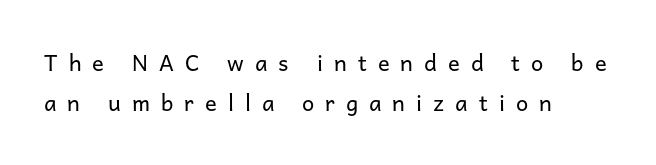
Q: Is the text bold? A: No.
Q: Is the text italic (slanted)? A: No, it is upright.
Q: Is the text underlined? A: No.
Q: How is the paragraph aligned? A: Left-aligned.
Q: Is the spacing between letters normal or unusually wide? A: Unusually wide.
